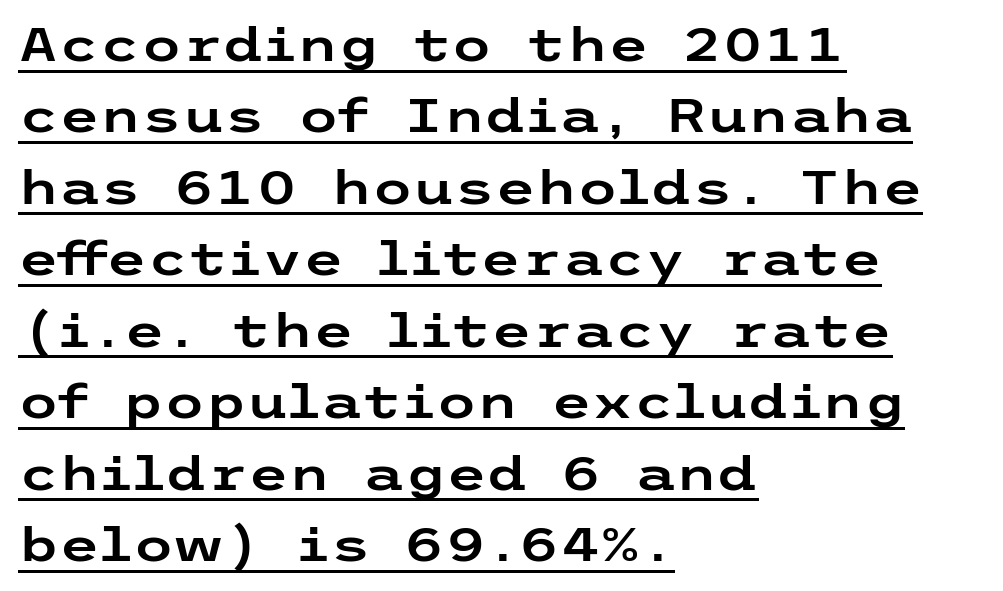
Each new line begins a customary step beneath the previous one. These lines keep a tight, regular rhythm from letter to letter. It's the straight-up-and-down kind of type. Visually the block forms a straight wall on the left and a jagged coastline on the right. The passage shown is underscored from start to finish.
